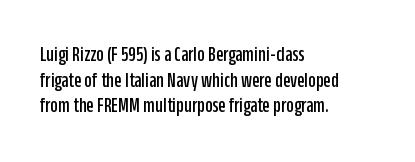
Line beginnings align vertically; line endings do not. Posture: vertical. A typesetter would call this zero additional tracking. The baseline area is clear.
